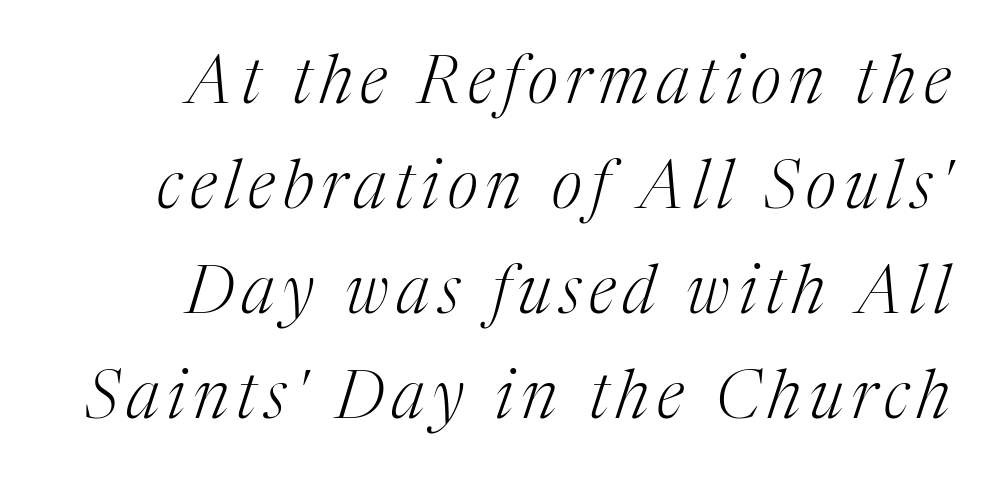
The image shows 66 px light serif type, italic (leaning right); set normal line spacing (1.59x), not underlined; medium stroke contrast and a medium x-height.
